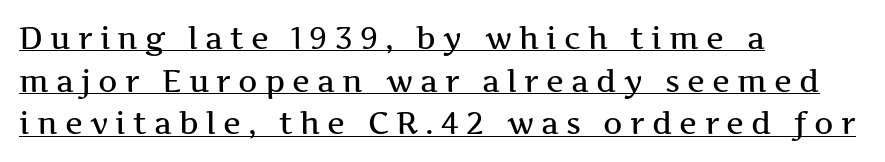
{"serif": "yes", "italic": "no", "width": "wide", "stroke_contrast": "medium", "x_height": "medium", "monospaced": "no", "underline": "yes", "align": "left", "line_spacing": "normal", "line_spacing_ratio": 1.42, "letter_spacing": "wide", "letter_spacing_em": 0.24, "glyph_px": 30}
